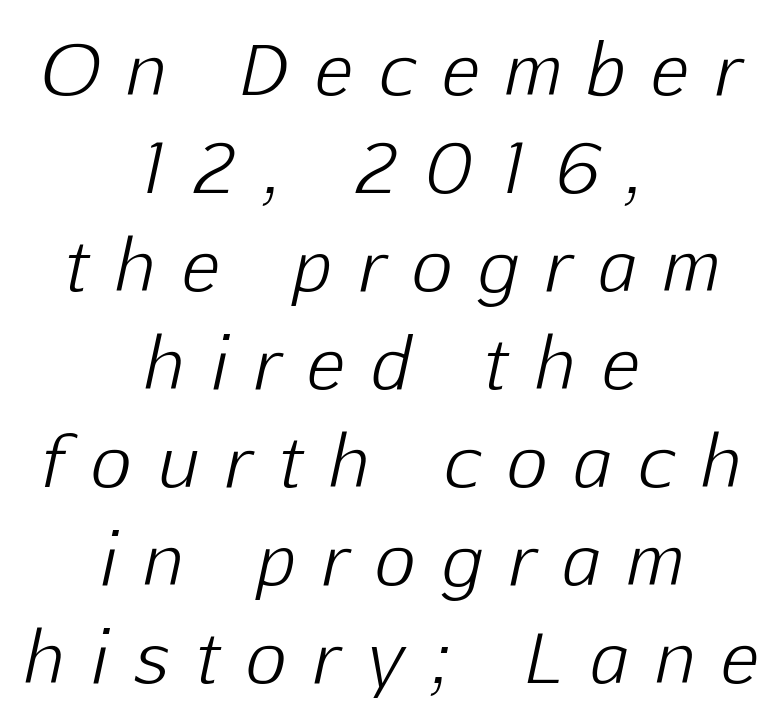
A typesetter would call this heavily tracked-out type. The rendering uses a moderate line-height, typical for paragraphs. Reading down the block, each line starts at a different indent, mirrored at its end. Do the characters align in a grid? No, the font is proportional. Each row of text sits above clean, open space. Quick note: italic.
